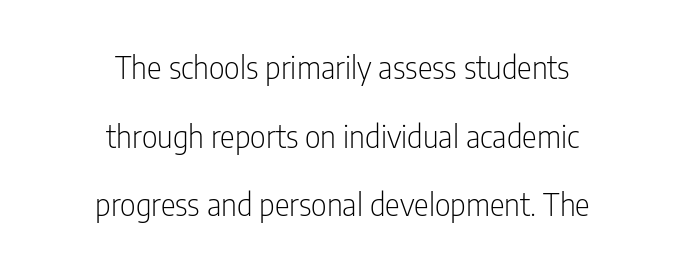
The image shows 31 px light, condensed sans-serif type, upright; set centered, loose line spacing (2.21x), normal letter spacing, not underlined; low stroke contrast and a medium x-height.
